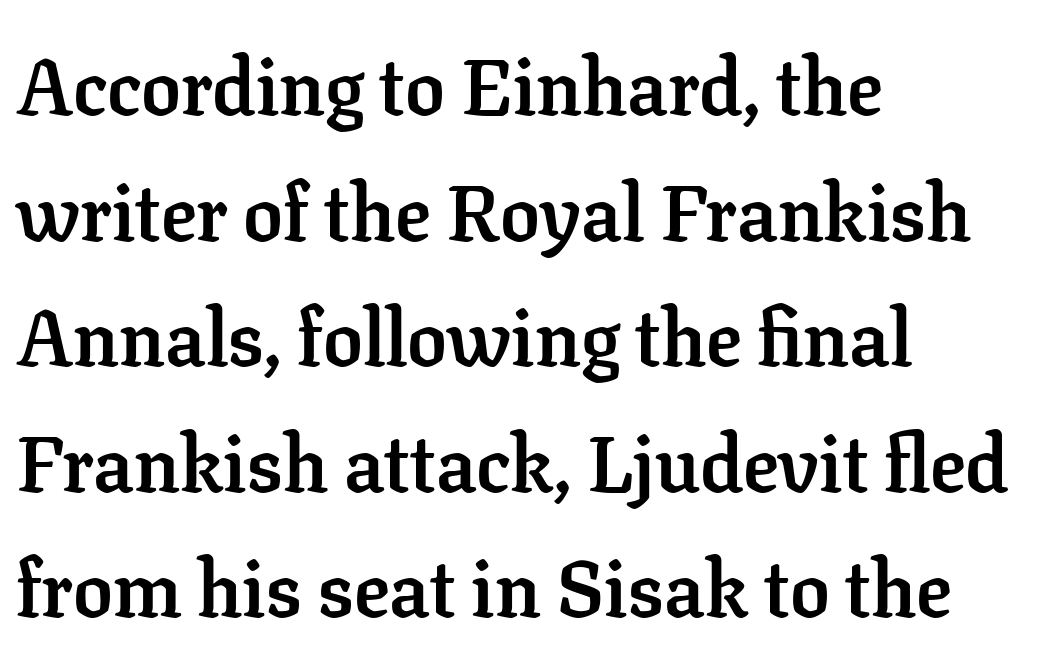
Q: Is the text bold? A: Yes.
Q: Is the text italic (slanted)? A: No, it is upright.
Q: Is the typeface a serif or a sans-serif typeface? A: Serif.
Q: Is the text underlined? A: No.
Q: How is the paragraph aligned? A: Left-aligned.
Q: Is the spacing between letters normal or unusually wide? A: Normal.
Q: Is the spacing between lines tight, normal or loose? A: Normal.
Q: Width (condensed, normal, or wide)? A: Normal.
Q: Stroke contrast? A: Low.
Q: x-height? A: Medium.
Q: Monospaced? A: No.
